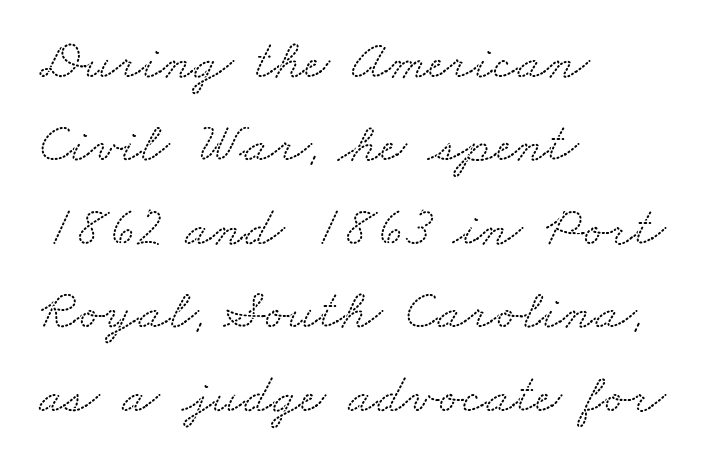
{"width": "wide", "stroke_contrast": "low", "x_height": "small", "monospaced": "no", "underline": "no", "align": "left", "line_spacing": "normal", "line_spacing_ratio": 1.49, "letter_spacing": "normal", "letter_spacing_em": 0.0, "glyph_px": 56}
